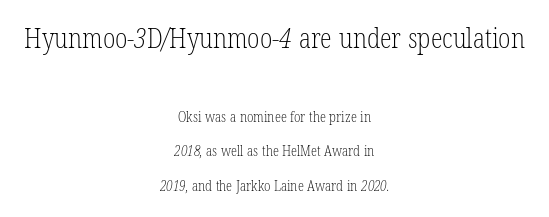
The image shows 27 px text type; set centered, loose line spacing (2.46x), normal letter spacing, not underlined; the first (top) block is 1.93x larger.
